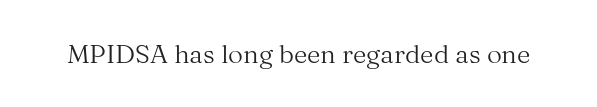
{"italic": "no", "bold": "no", "underline": "no", "letter_spacing": "normal", "letter_spacing_em": 0.0, "glyph_px": 26}
